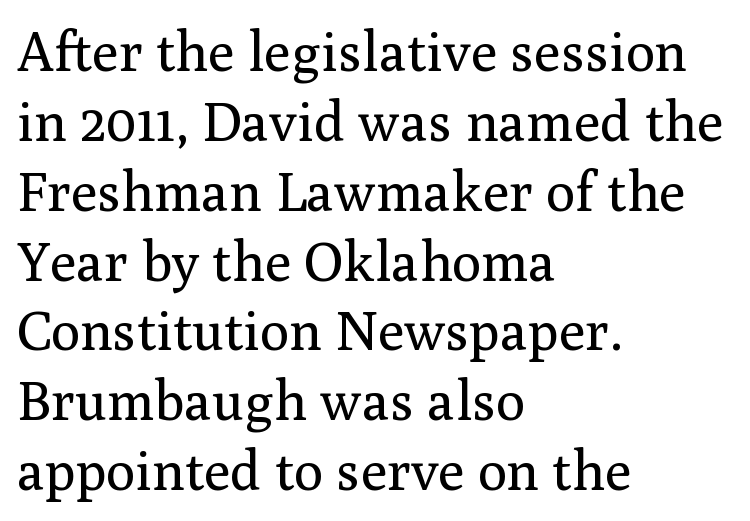
{"serif": "yes", "italic": "no", "bold": "no", "weight": "regular", "width": "normal", "stroke_contrast": "medium", "x_height": "medium", "monospaced": "no", "underline": "no", "align": "left", "line_spacing": "normal", "line_spacing_ratio": 1.27, "letter_spacing": "normal", "letter_spacing_em": 0.0, "glyph_px": 55}
